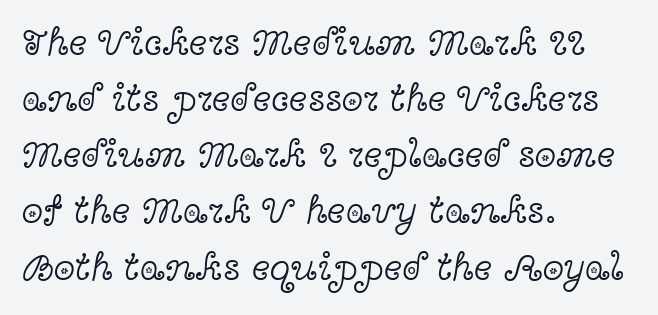
Q: Is the text bold? A: No.
Q: Is the text italic (slanted)? A: No, it is upright.
Q: Is the typeface a serif or a sans-serif typeface? A: Serif.
Q: Is the text underlined? A: No.
Q: How is the paragraph aligned? A: Left-aligned.
Q: Is the spacing between letters normal or unusually wide? A: Normal.
Q: Is the spacing between lines tight, normal or loose? A: Normal.
Q: Width (condensed, normal, or wide)? A: Wide.
Q: x-height? A: Medium.
Q: Monospaced? A: No.
